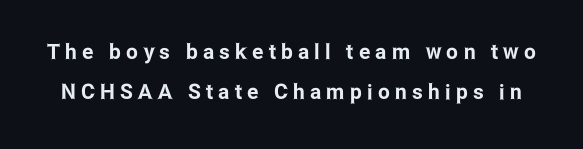
Every character sits straight up, as roman type does. How are the letters spaced? Widely, with obvious added tracking. The specimen omits any rule beneath the text block's lines. You could fit nearly another row in the gap between these rows.
